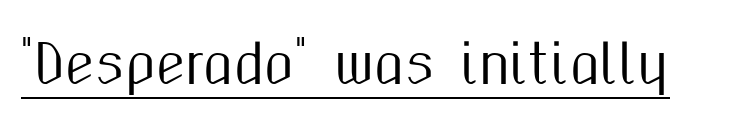
Q: Is the text italic (slanted)? A: No, it is upright.
Q: Is the typeface a serif or a sans-serif typeface? A: Sans-serif.
Q: Is the text underlined? A: Yes.
Q: Is the spacing between letters normal or unusually wide? A: Normal.
Q: Width (condensed, normal, or wide)? A: Condensed.
Q: Stroke contrast? A: Medium.
Q: x-height? A: Medium.
Q: Monospaced? A: No.
